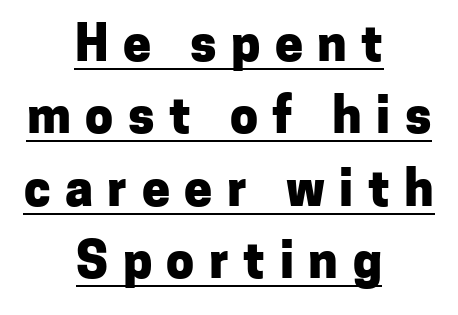
The image shows 50 px heavy sans-serif type, upright; set centered, normal line spacing (1.45x), unusually wide letter spacing (+0.29 em), underlined; low stroke contrast and a medium x-height.
